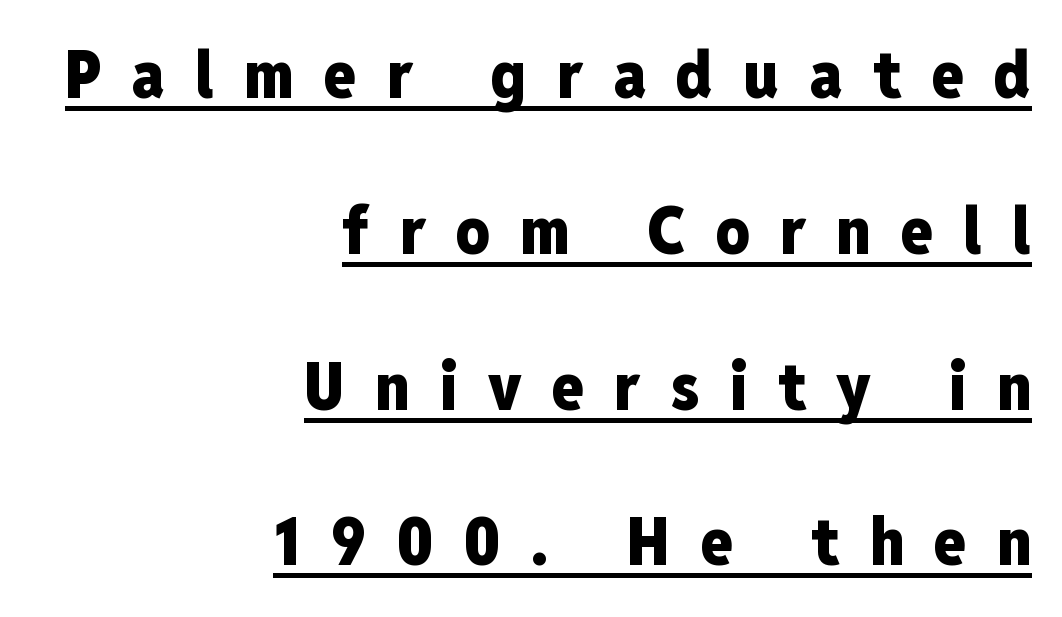
The rendering uses natural spacing where letterforms have individual widths. Line endings align vertically; line beginnings do not. A typographer would call this underscored text. No feet cap the strokes, marking this as sans-serif type. Airy leading. The rendering uses a bold face; every stroke is thick and dark.
